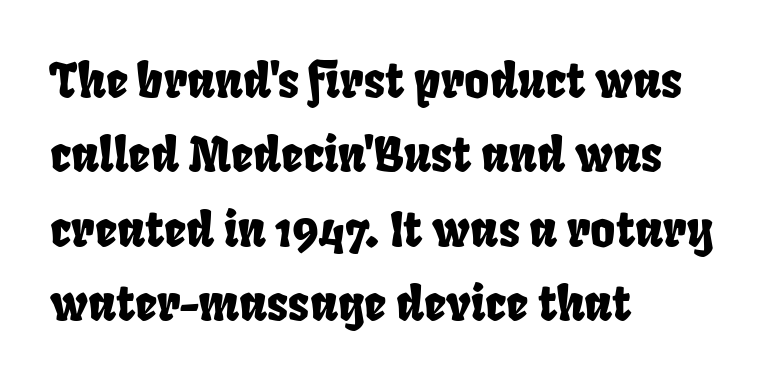
{"serif": "no", "width": "condensed", "stroke_contrast": "low", "x_height": "large", "monospaced": "no", "underline": "no", "align": "left", "line_spacing": "normal", "line_spacing_ratio": 1.55, "letter_spacing": "normal", "letter_spacing_em": 0.0, "glyph_px": 48}
